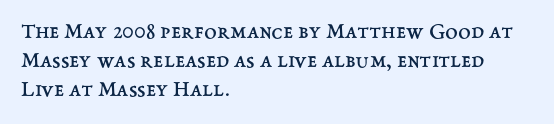
A typesetter would call this zero additional tracking. If you drew a line through each stem, it would be perfectly vertical. This block has exactly the height ordinary leading produces. Teacher's note: observe the even left margin — that is flush-left alignment. The area under the type is left untouched. This is not heavy type; no bold has been used.
